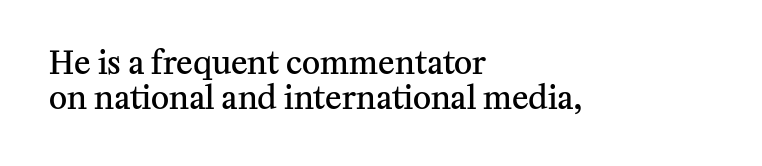
Q: Is the text bold? A: Semi-bold.
Q: Is the text italic (slanted)? A: No, it is upright.
Q: Is the typeface a serif or a sans-serif typeface? A: Serif.
Q: Is the text underlined? A: No.
Q: How is the paragraph aligned? A: Left-aligned.
Q: Is the spacing between letters normal or unusually wide? A: Normal.
Q: Is the spacing between lines tight, normal or loose? A: Tight.
Q: Width (condensed, normal, or wide)? A: Normal.
Q: Stroke contrast? A: Medium.
Q: x-height? A: Medium.
Q: Monospaced? A: No.
